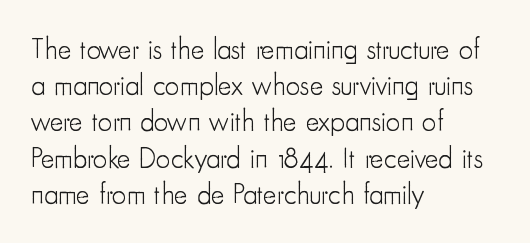
Q: Is the text bold? A: No.
Q: Is the text italic (slanted)? A: No, it is upright.
Q: Is the typeface a serif or a sans-serif typeface? A: Sans-serif.
Q: Is the text underlined? A: No.
Q: How is the paragraph aligned? A: Left-aligned.
Q: Is the spacing between letters normal or unusually wide? A: Normal.
Q: Is the spacing between lines tight, normal or loose? A: Normal.
Q: Width (condensed, normal, or wide)? A: Condensed.
Q: Stroke contrast? A: Low.
Q: x-height? A: Small.
Q: Monospaced? A: No.
